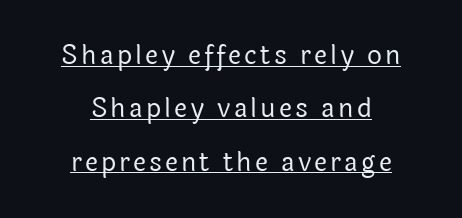
Q: Is the text bold? A: No.
Q: Is the text italic (slanted)? A: No, it is upright.
Q: Is the text underlined? A: Yes.
Q: How is the paragraph aligned? A: Centered.
Q: Is the spacing between lines tight, normal or loose? A: Loose.
